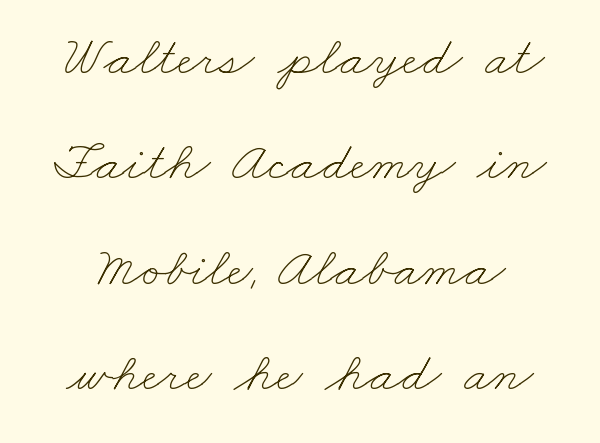
The image shows 56 px thin, wide type; set line spacing 1.88x, normal letter spacing, not underlined; low stroke contrast and a small x-height.
